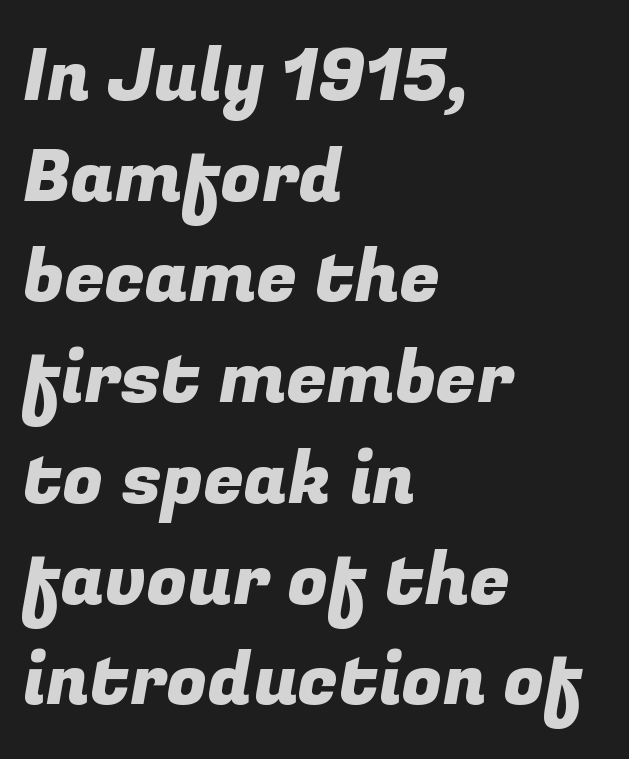
{"serif": "no", "width": "normal", "stroke_contrast": "low", "x_height": "medium", "monospaced": "no", "underline": "no", "align": "left", "line_spacing": "normal", "line_spacing_ratio": 1.38, "letter_spacing": "normal", "letter_spacing_em": 0.0, "glyph_px": 73}
